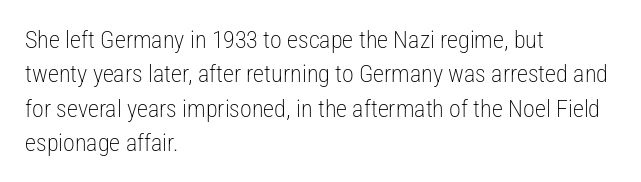
The image shows 24 px text type, upright; set left-aligned, normal line spacing (1.43x), normal letter spacing, not underlined.
